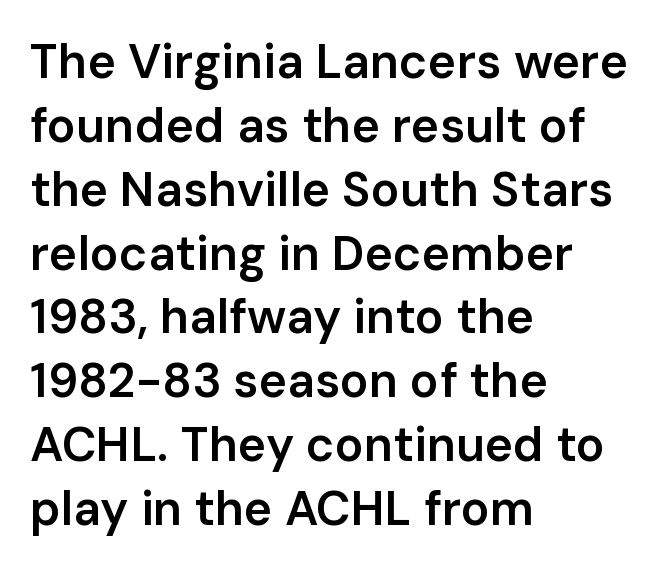
Q: Is the text bold? A: Semi-bold.
Q: Is the text italic (slanted)? A: No, it is upright.
Q: Is the typeface a serif or a sans-serif typeface? A: Sans-serif.
Q: Is the text underlined? A: No.
Q: How is the paragraph aligned? A: Left-aligned.
Q: Is the spacing between letters normal or unusually wide? A: Normal.
Q: Is the spacing between lines tight, normal or loose? A: Normal.
Q: Width (condensed, normal, or wide)? A: Normal.
Q: Stroke contrast? A: Low.
Q: x-height? A: Medium.
Q: Monospaced? A: No.
